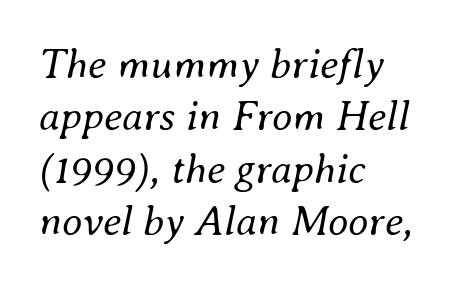
The image shows 42 px regular-weight type, italic (leaning right); set left-aligned, normal line spacing (1.25x), normal letter spacing, not underlined; medium stroke contrast and a small x-height.
